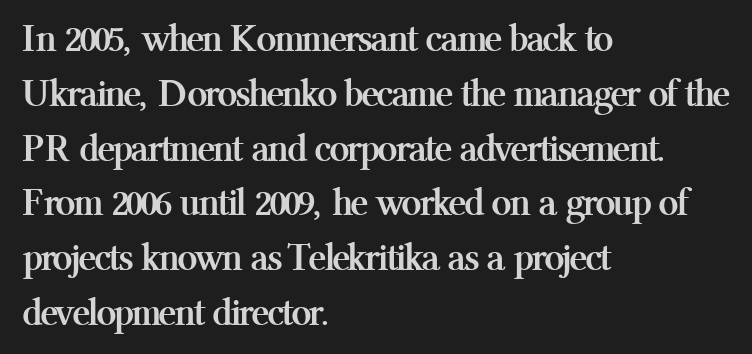
Do the letters lean? They stand straight. These lines are rendered in a variable-pitch font. Whoever set this chose a conventional vertical rhythm. One-word summary of the alignment: left. Honestly, the letter spacing is just normal — you wouldn't notice it. The foot of each line stays bare and open.
